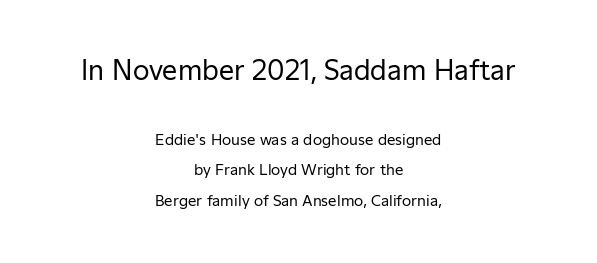
{"italic": "no", "bold": "no", "underline": "no", "align": "center", "line_spacing": "loose", "line_spacing_ratio": 2.04, "letter_spacing": "normal", "letter_spacing_em": 0.0, "larger_block": "first", "size_ratio": 1.8, "glyph_px": 27}
